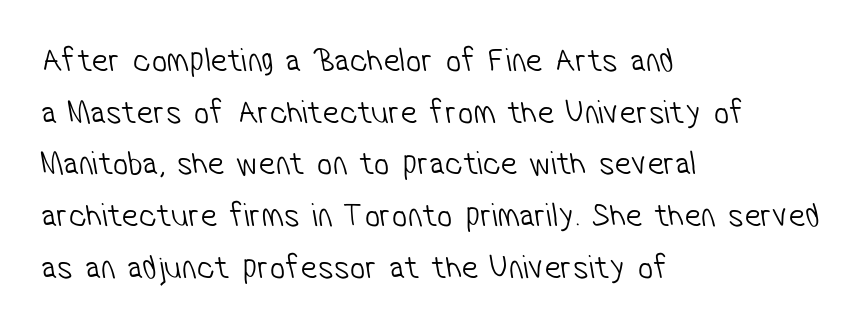
The image shows 34 px light, condensed sans-serif type; set left-aligned, normal line spacing (1.52x), normal letter spacing, not underlined; low stroke contrast and a medium x-height.
